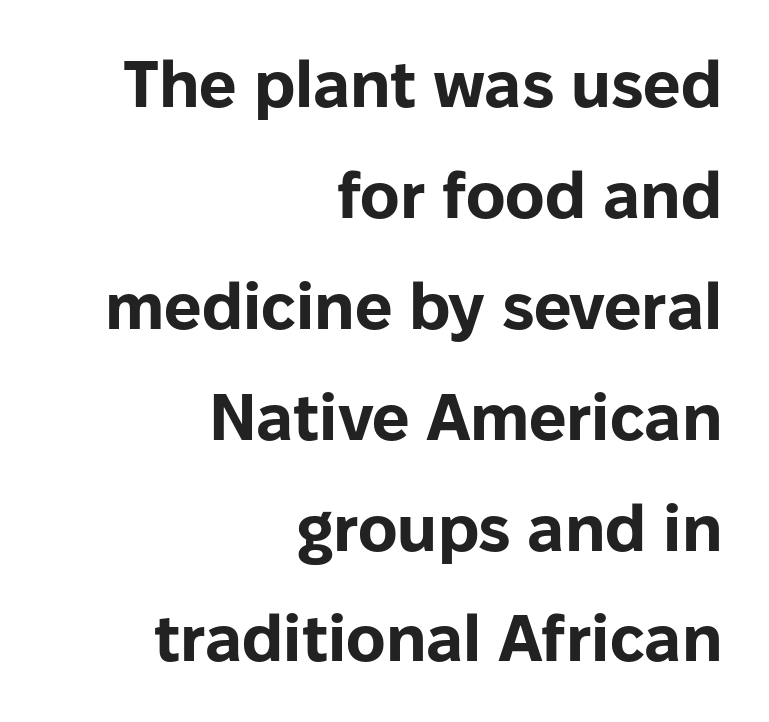
Q: Is the text bold? A: Yes.
Q: Is the text italic (slanted)? A: No, it is upright.
Q: Is the typeface a serif or a sans-serif typeface? A: Sans-serif.
Q: Is the text underlined? A: No.
Q: How is the paragraph aligned? A: Right-aligned.
Q: Is the spacing between letters normal or unusually wide? A: Normal.
Q: Is the spacing between lines tight, normal or loose? A: Normal.
Q: Width (condensed, normal, or wide)? A: Normal.
Q: Stroke contrast? A: Low.
Q: x-height? A: Medium.
Q: Monospaced? A: No.
